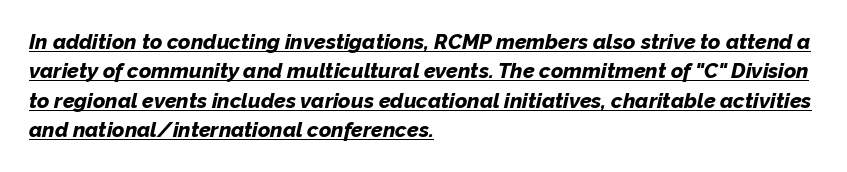
{"italic": "yes", "lean": "right", "slant_degrees": 12, "bold": "yes", "underline": "yes", "align": "left", "line_spacing": "normal", "line_spacing_ratio": 1.4, "letter_spacing": "normal", "letter_spacing_em": 0.0, "glyph_px": 21}
